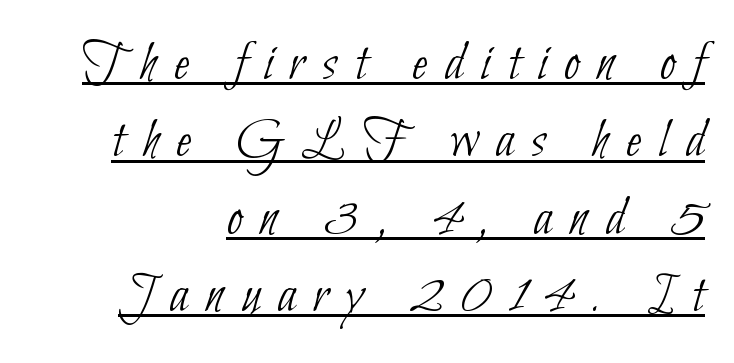
The tracking reads as deliberately expanded to a designer's eye. Caption: multi-line text, flush right, ragged left. The words here are underlined. The letters advance in unequal steps, a hallmark of proportional type. No feet cap the strokes, marking this as sans-serif type.
